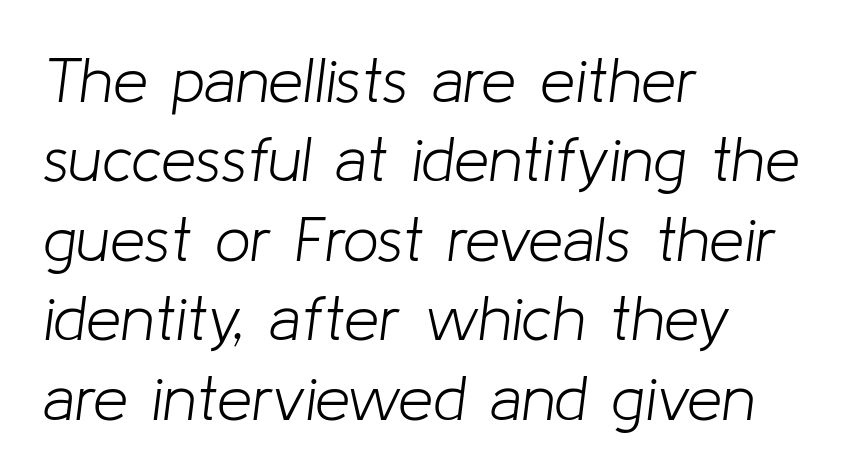
You can tell it's italic because the verticals aren't actually vertical. Looks like regular typesetting: each glyph gets only the width it needs. The space between consecutive lines is moderate. Each stroke keeps to a modest, everyday thickness or less. You could call the tracking neutral — neither tight nor loose. Line starts are locked; line ends wander.
